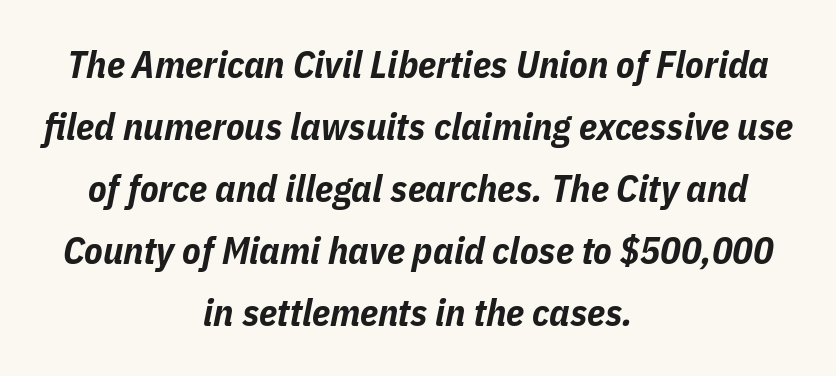
The typesetter chose a symmetrical, centered arrangement here. Spacing verdict: proportional, widths tailored to each character. The sample has been set heavy, in full bold. Honestly, the letter spacing is just normal — you wouldn't notice it. Leading matches the norm, producing a regular column. Bare-footed words on every line.
